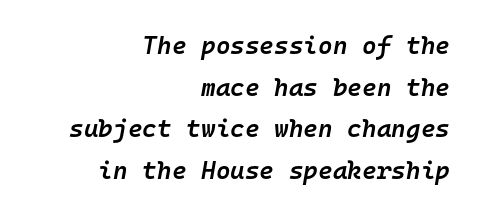
Q: Is the text bold? A: Semi-bold.
Q: Is the text italic (slanted)? A: Yes, it leans right by about 10 degrees.
Q: Is the text underlined? A: No.
Q: How is the paragraph aligned? A: Right-aligned.
Q: Is the spacing between letters normal or unusually wide? A: Normal.
Q: Is the spacing between lines tight, normal or loose? A: Normal.
